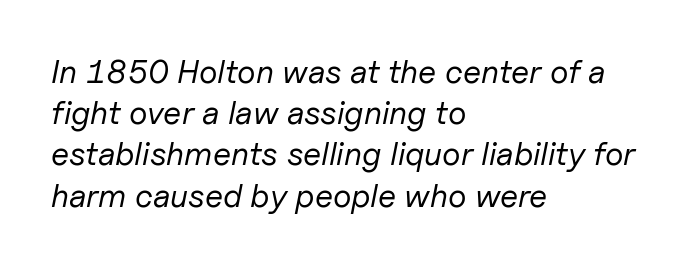
{"italic": "yes", "lean": "right", "slant_degrees": 11, "bold": "no", "weight": "regular", "width": "normal", "stroke_contrast": "low", "x_height": "medium", "monospaced": "no", "underline": "no", "align": "left", "line_spacing": "normal", "line_spacing_ratio": 1.25, "letter_spacing": "normal", "letter_spacing_em": 0.0, "glyph_px": 33}
